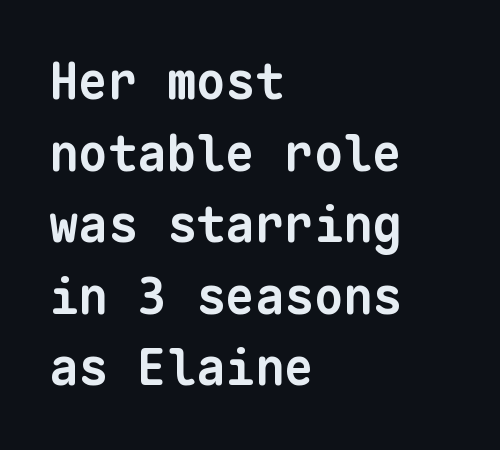
Q: Is the text bold? A: Yes.
Q: Is the typeface a serif or a sans-serif typeface? A: Sans-serif.
Q: Is the text underlined? A: No.
Q: How is the paragraph aligned? A: Left-aligned.
Q: Is the spacing between letters normal or unusually wide? A: Normal.
Q: Is the spacing between lines tight, normal or loose? A: Normal.
Q: Width (condensed, normal, or wide)? A: Normal.
Q: Stroke contrast? A: Low.
Q: x-height? A: Medium.
Q: Monospaced? A: Yes.
